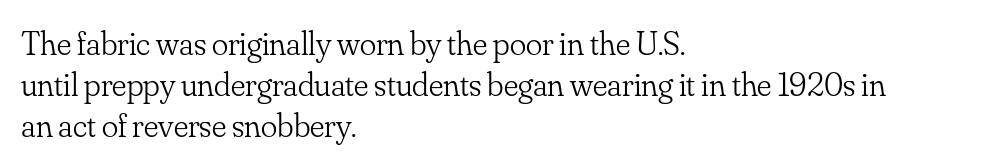
Q: Is the text bold? A: No.
Q: Is the text italic (slanted)? A: No, it is upright.
Q: Is the typeface a serif or a sans-serif typeface? A: Serif.
Q: Is the text underlined? A: No.
Q: How is the paragraph aligned? A: Left-aligned.
Q: Is the spacing between letters normal or unusually wide? A: Normal.
Q: Width (condensed, normal, or wide)? A: Normal.
Q: Stroke contrast? A: Low.
Q: x-height? A: Small.
Q: Monospaced? A: No.
